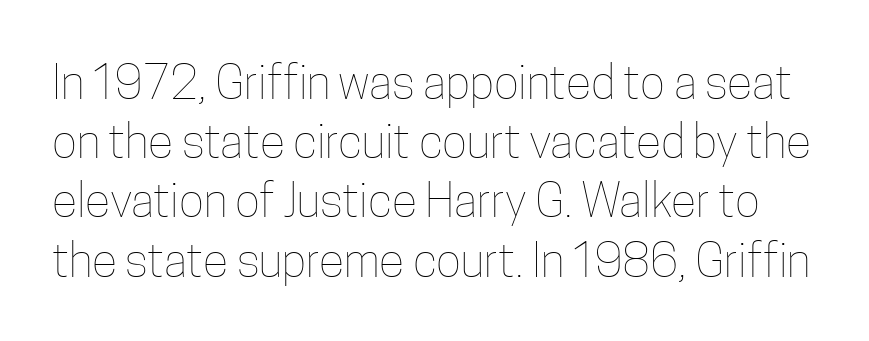
Honestly, the letter spacing is just normal — you wouldn't notice it. Check under the words: just untouched page. Vertically, the passage feels balanced, rows spaced as you'd expect. The letters stand straight up with perfectly vertical stems.
